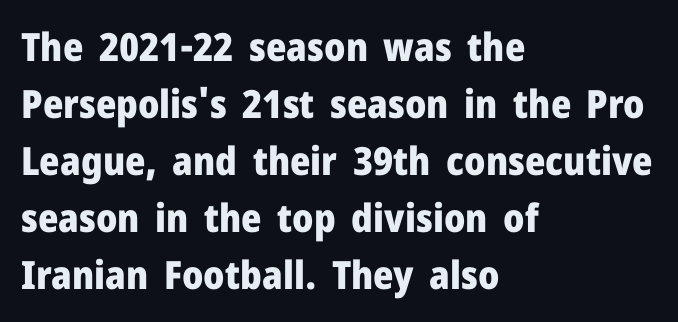
A normal amount of white space separates one row of letters from the next. Lines of text with bare space underneath. The passage shown is typeset with a sans-serif family. Letter spacing: default. A classic flush-left, rag-right setting is used for this passage. Every stem runs plumb, perpendicular to the baseline.
